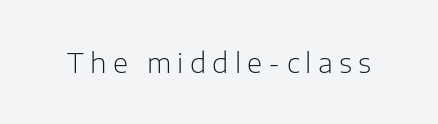
{"serif": "no", "italic": "no", "bold": "no", "weight": "light", "width": "normal", "stroke_contrast": "low", "x_height": "medium", "monospaced": "no", "underline": "no", "letter_spacing": "wide", "letter_spacing_em": 0.22, "glyph_px": 28}
